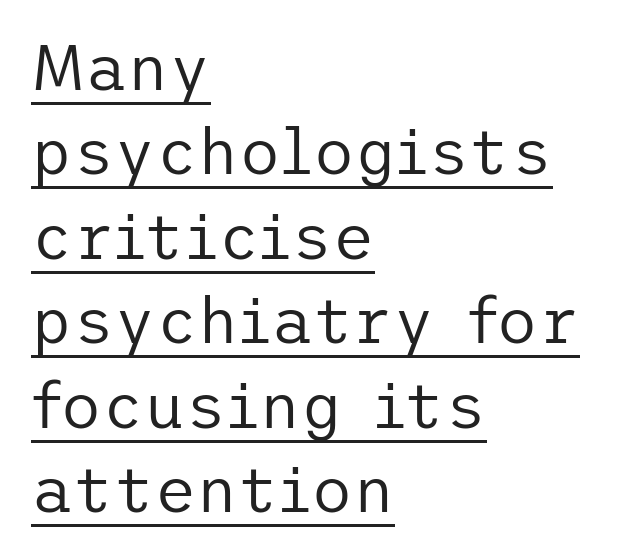
Upright lettering throughout. Vertical stems look standard width or narrower in stroke. Line spacing here is normal. How are the letters spaced? Ordinarily, with no added tracking. Compared with a centered layout, this one pins lines to the left instead.
